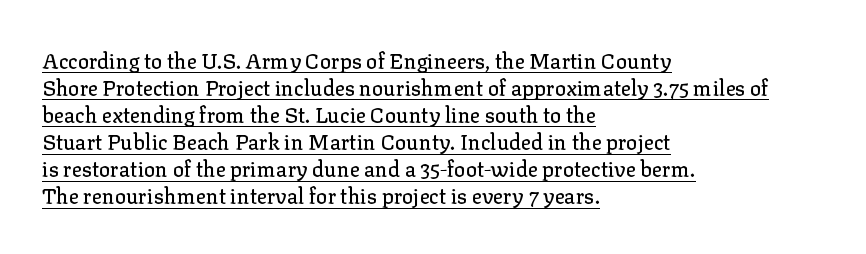
{"italic": "no", "underline": "yes", "align": "left", "line_spacing": "normal", "line_spacing_ratio": 1.29, "letter_spacing": "normal", "letter_spacing_em": 0.0, "glyph_px": 21}
